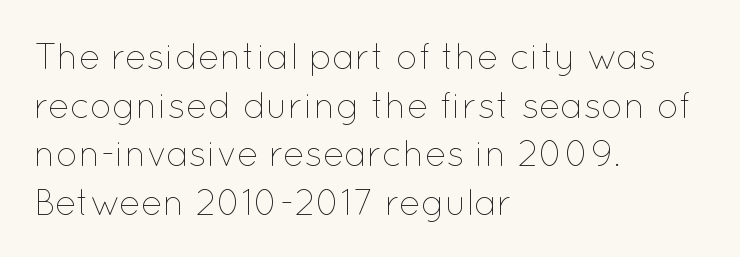
Q: Is the text bold? A: No.
Q: Is the text italic (slanted)? A: No, it is upright.
Q: Is the text underlined? A: No.
Q: How is the paragraph aligned? A: Left-aligned.
Q: Is the spacing between letters normal or unusually wide? A: Normal.
Q: Is the spacing between lines tight, normal or loose? A: Normal.
Q: Width (condensed, normal, or wide)? A: Normal.
Q: Stroke contrast? A: Low.
Q: x-height? A: Medium.
Q: Monospaced? A: No.
